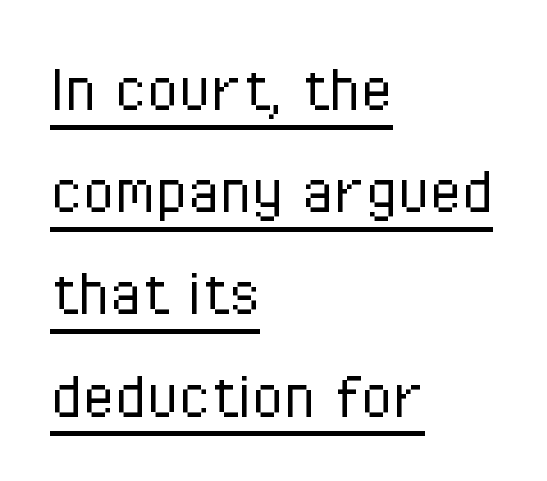
No italicization has been applied; the sample stays upright. Regular leading. Note the varied advance widths — an 'i' is clearly narrower than an 'm'. Counters stay open thanks to moderate or lighter strokes.
